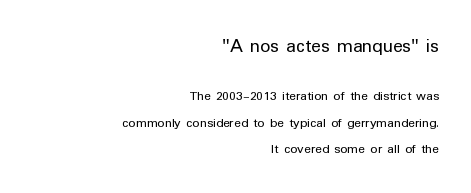
The image shows 20 px text type, upright; set right-aligned, loose line spacing (1.9x), normal letter spacing, not underlined; the first (top) block is 1.43x larger.
